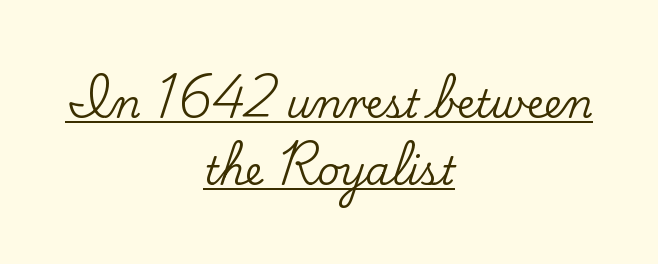
{"serif": "yes", "width": "normal", "stroke_contrast": "low", "x_height": "small", "monospaced": "no", "underline": "yes", "align": "center", "line_spacing_ratio": 1.71, "letter_spacing": "normal", "letter_spacing_em": 0.0, "glyph_px": 39}
